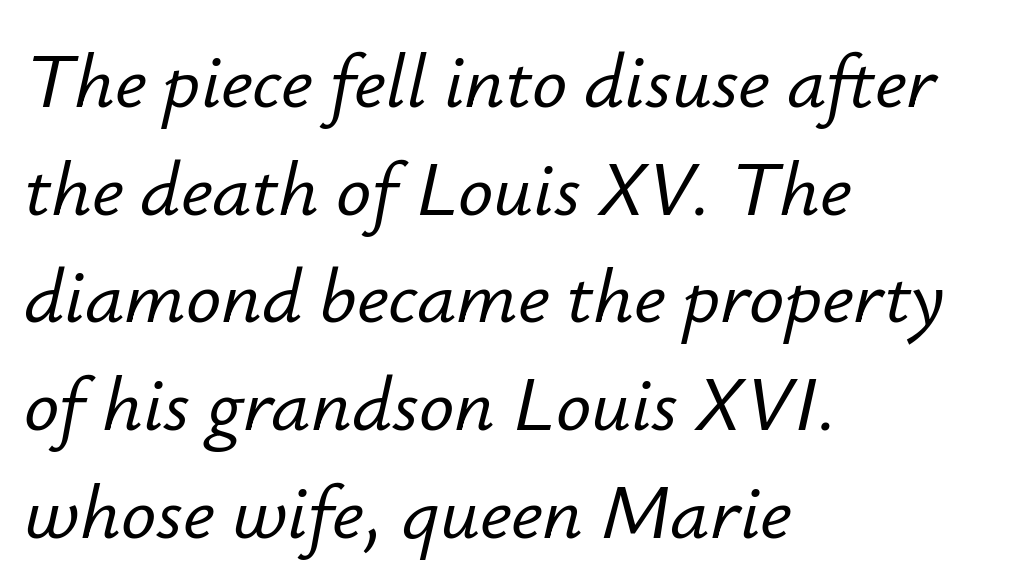
{"italic": "yes", "lean": "right", "slant_degrees": 12, "width": "normal", "stroke_contrast": "low", "x_height": "small", "monospaced": "no", "underline": "no", "align": "left", "line_spacing": "normal", "line_spacing_ratio": 1.38, "letter_spacing": "normal", "letter_spacing_em": 0.0, "glyph_px": 78}
